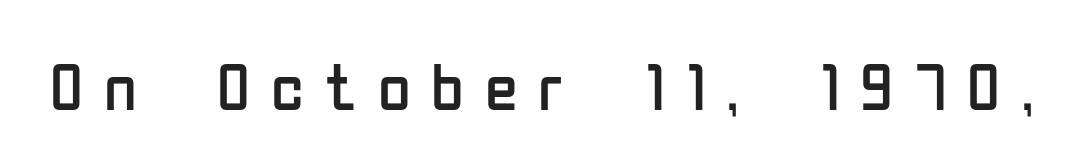
{"serif": "no", "italic": "no", "bold": "no", "weight": "regular", "width": "condensed", "stroke_contrast": "low", "x_height": "medium", "monospaced": "no", "underline": "no", "letter_spacing": "wide", "letter_spacing_em": 0.31, "glyph_px": 67}
